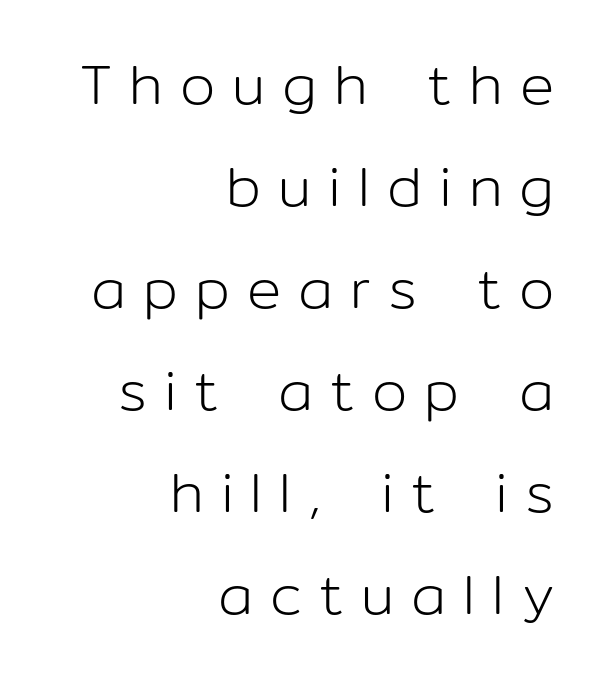
Ink coverage per letter is moderate at most. Descender tails drop into unmarked territory. Nope, not italic — everything's standing straight. The ragged edge is on the left, which tells us the setting is flush right.
